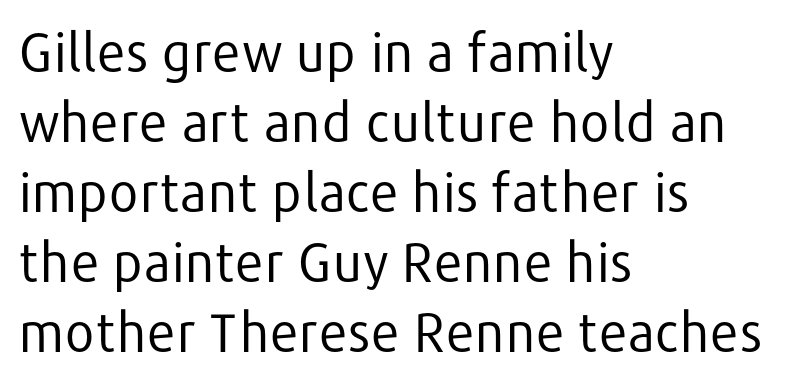
Q: Is the text bold? A: No.
Q: Is the text italic (slanted)? A: No, it is upright.
Q: Is the typeface a serif or a sans-serif typeface? A: Sans-serif.
Q: Is the text underlined? A: No.
Q: How is the paragraph aligned? A: Left-aligned.
Q: Is the spacing between letters normal or unusually wide? A: Normal.
Q: Is the spacing between lines tight, normal or loose? A: Normal.
Q: Width (condensed, normal, or wide)? A: Normal.
Q: Stroke contrast? A: Low.
Q: x-height? A: Medium.
Q: Monospaced? A: No.
